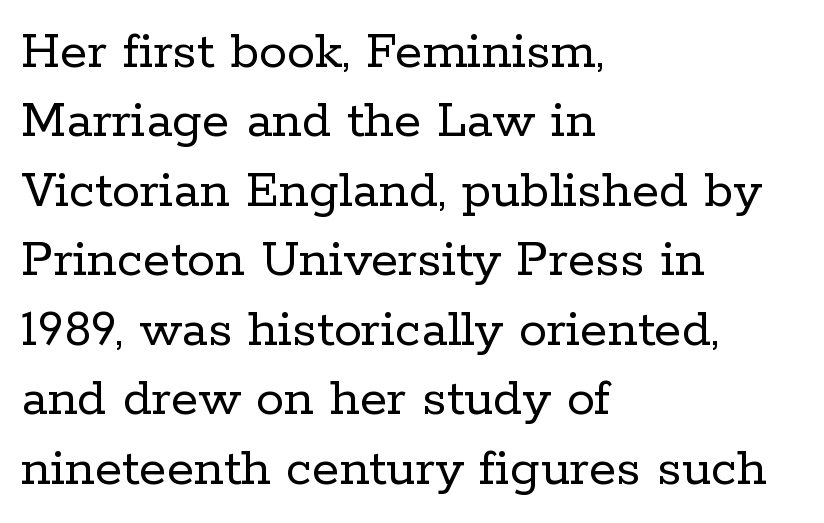
Q: Is the text bold? A: No.
Q: Is the text italic (slanted)? A: No, it is upright.
Q: Is the typeface a serif or a sans-serif typeface? A: Serif.
Q: Is the text underlined? A: No.
Q: How is the paragraph aligned? A: Left-aligned.
Q: Is the spacing between letters normal or unusually wide? A: Normal.
Q: Width (condensed, normal, or wide)? A: Normal.
Q: Stroke contrast? A: Low.
Q: x-height? A: Medium.
Q: Monospaced? A: No.
